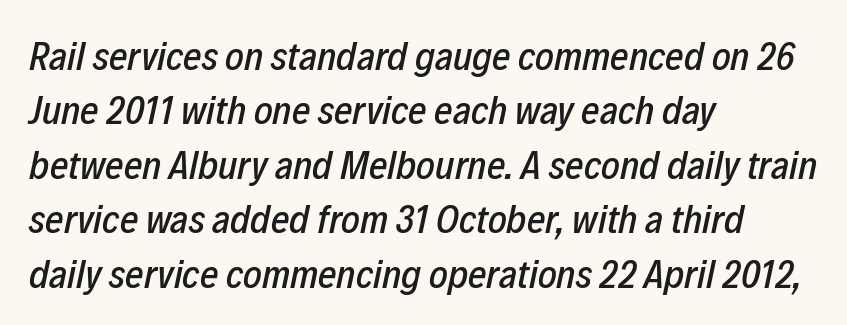
Q: Is the text italic (slanted)? A: Yes, it leans right by about 12 degrees.
Q: Is the text underlined? A: No.
Q: How is the paragraph aligned? A: Left-aligned.
Q: Is the spacing between letters normal or unusually wide? A: Normal.
Q: Is the spacing between lines tight, normal or loose? A: Normal.
Q: Width (condensed, normal, or wide)? A: Condensed.
Q: Stroke contrast? A: Low.
Q: x-height? A: Medium.
Q: Monospaced? A: No.
